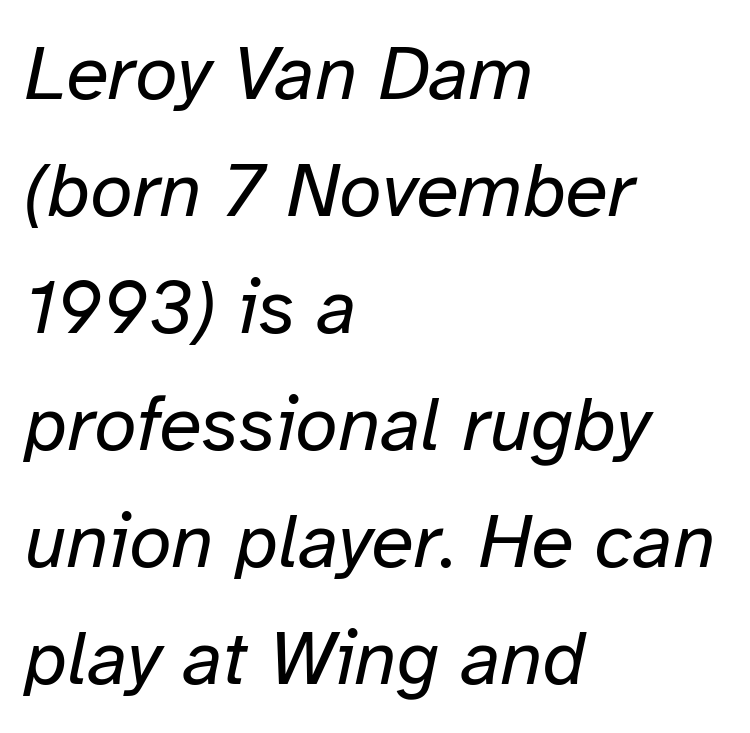
The image shows 77 px regular-weight type, italic (leaning right); set left-aligned, normal line spacing (1.52x), normal letter spacing, not underlined; low stroke contrast and a medium x-height.
